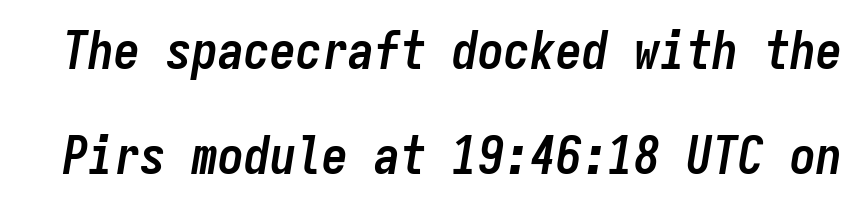
The image shows 52 px semibold, condensed type, italic (leaning right), monospaced; set loose line spacing (2.01x), normal letter spacing, not underlined; low stroke contrast and a medium x-height.
